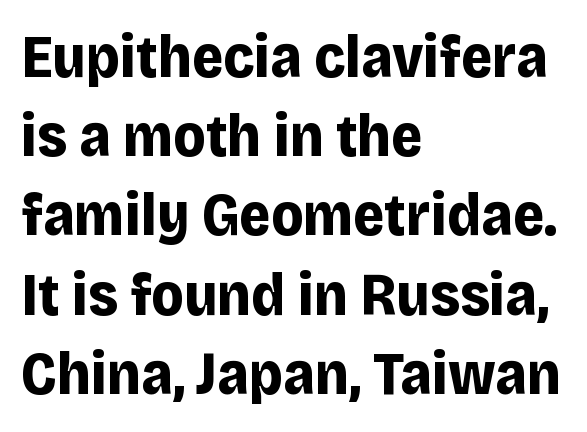
{"serif": "no", "italic": "no", "bold": "yes", "weight": "bold", "width": "normal", "stroke_contrast": "low", "x_height": "large", "monospaced": "no", "underline": "no", "align": "left", "line_spacing": "normal", "line_spacing_ratio": 1.32, "letter_spacing": "normal", "letter_spacing_em": 0.0, "glyph_px": 60}
